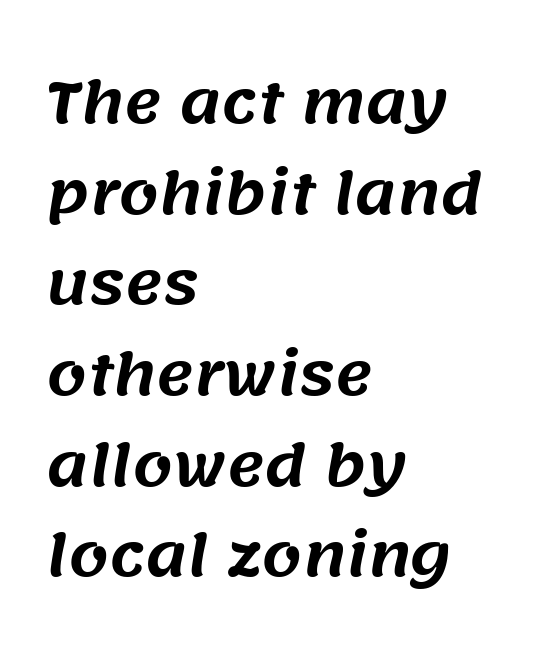
The image shows 57 px sans-serif type; set left-aligned, normal line spacing (1.59x), normal letter spacing, not underlined; medium stroke contrast and a large x-height.
